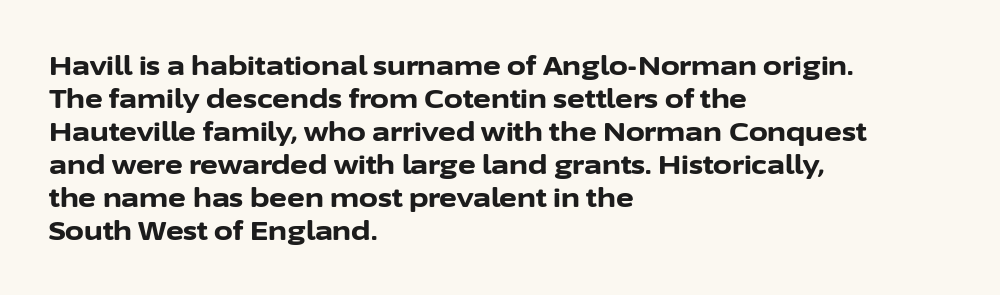
Q: Is the text bold? A: Yes.
Q: Is the text italic (slanted)? A: No, it is upright.
Q: Is the text underlined? A: No.
Q: How is the paragraph aligned? A: Left-aligned.
Q: Is the spacing between letters normal or unusually wide? A: Normal.
